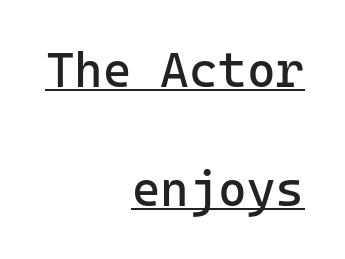
The image shows 49 px regular-weight sans-serif type, upright; set right-aligned, loose line spacing (2.42x), normal letter spacing, underlined; low stroke contrast and a medium x-height.
